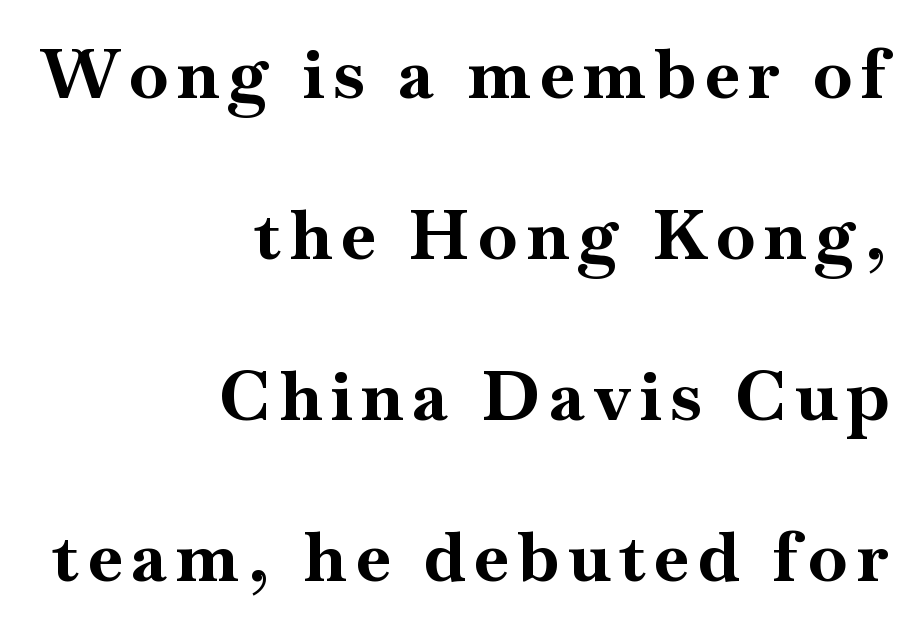
{"serif": "yes", "italic": "no", "bold": "yes", "weight": "bold", "width": "normal", "stroke_contrast": "high", "x_height": "small", "monospaced": "no", "underline": "no", "align": "right", "line_spacing": "loose", "line_spacing_ratio": 2.3, "glyph_px": 70}
